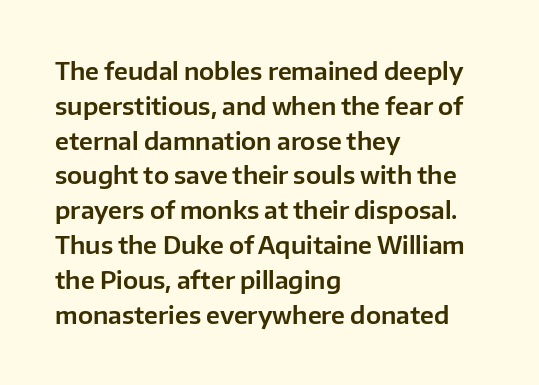
{"italic": "no", "underline": "no", "align": "left", "line_spacing": "normal", "line_spacing_ratio": 1.45, "letter_spacing": "normal", "letter_spacing_em": 0.0, "glyph_px": 24}
